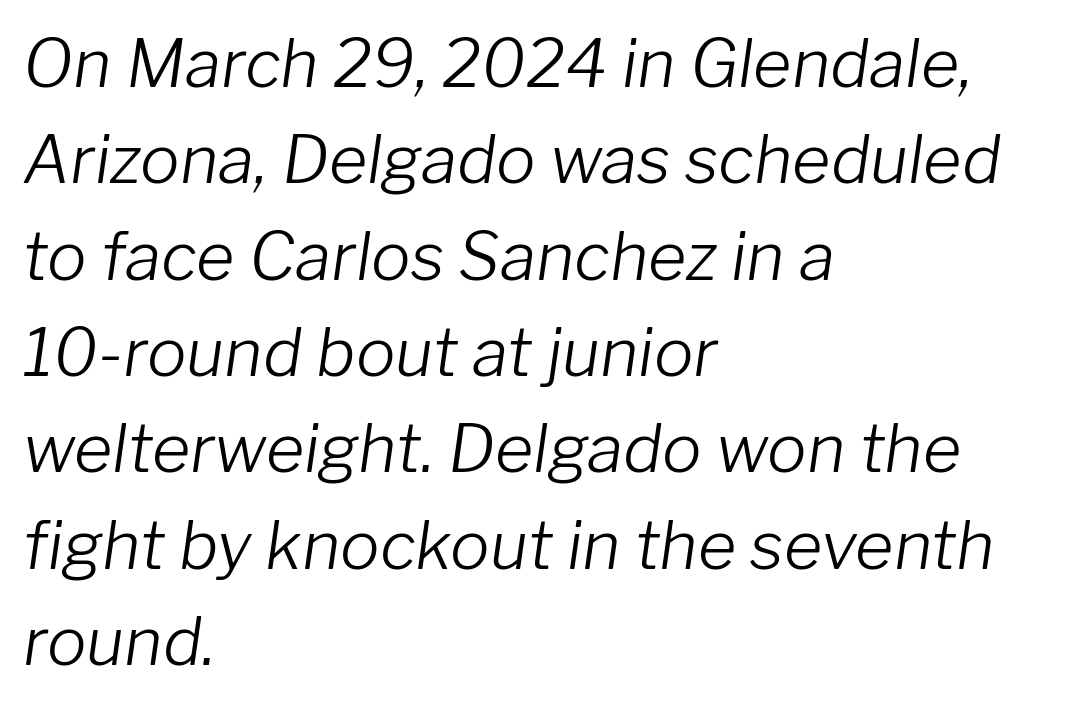
The image shows 66 px light type, italic (leaning right); set left-aligned, normal line spacing (1.46x), normal letter spacing, not underlined; low stroke contrast and a medium x-height.
